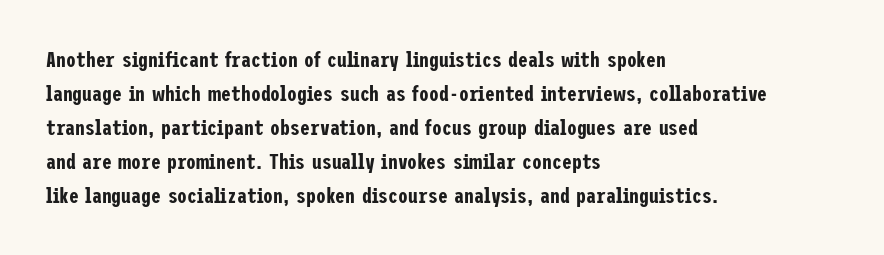
Q: Is the text italic (slanted)? A: No, it is upright.
Q: Is the text underlined? A: No.
Q: How is the paragraph aligned? A: Left-aligned.
Q: Is the spacing between letters normal or unusually wide? A: Normal.
Q: Is the spacing between lines tight, normal or loose? A: Normal.
